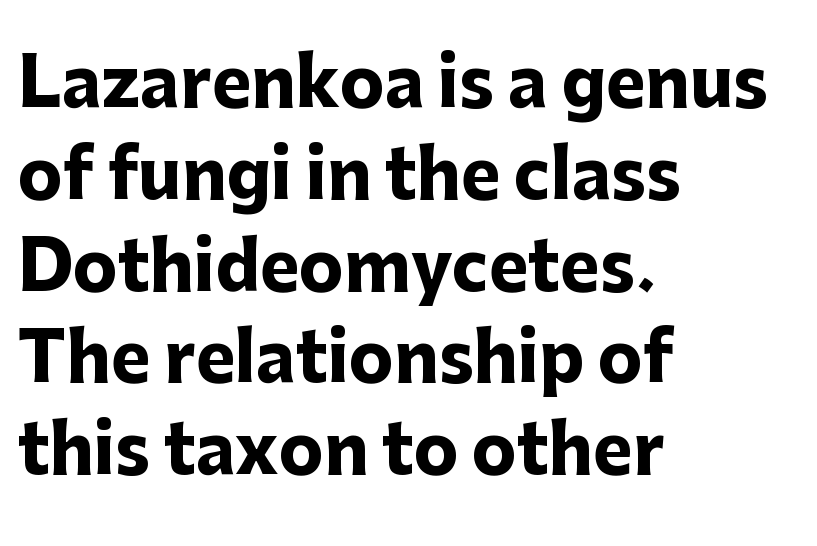
{"serif": "no", "italic": "no", "bold": "yes", "weight": "heavy", "width": "normal", "stroke_contrast": "low", "x_height": "medium", "monospaced": "no", "underline": "no", "align": "left", "line_spacing": "normal", "line_spacing_ratio": 1.37, "letter_spacing": "normal", "letter_spacing_em": 0.0, "glyph_px": 67}
